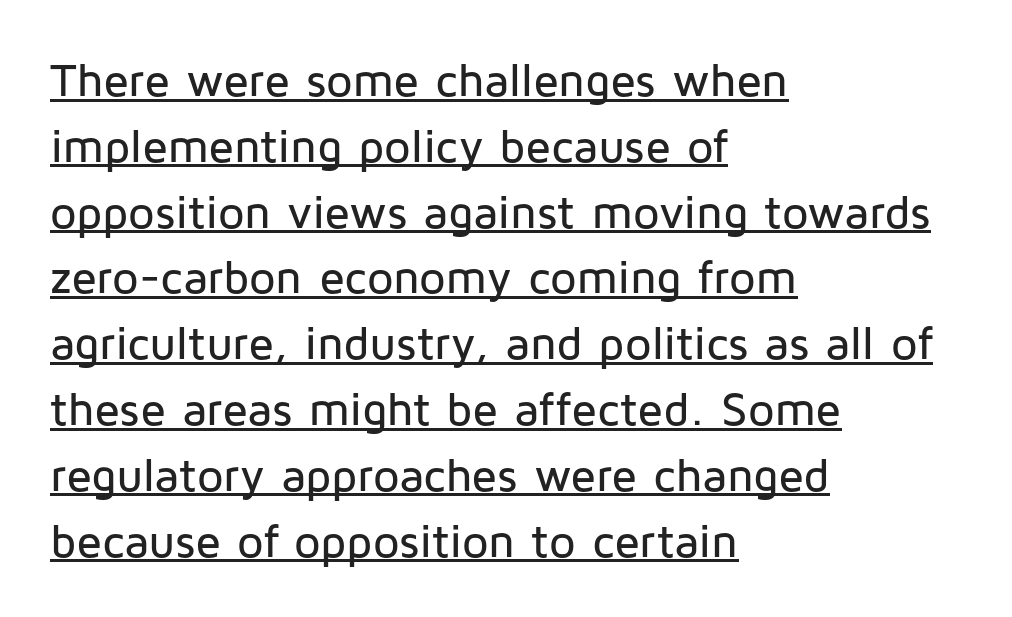
The image shows 47 px sans-serif type, upright; set left-aligned, normal line spacing (1.4x), normal letter spacing, underlined; low stroke contrast and a medium x-height.
